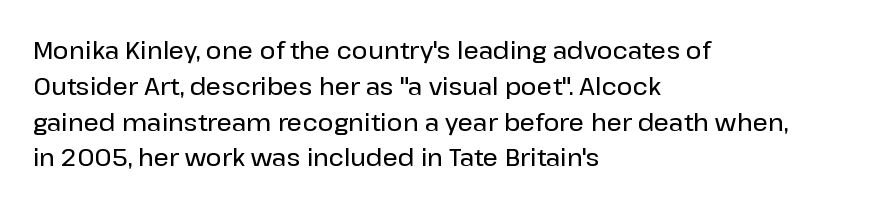
Summary of vertical rhythm: regular, with standard interline spacing. Is the block centered? No — it sits flush against the left margin. Nobody drew a line under any word here. Unlike italic type, these characters show no tilt at all.
